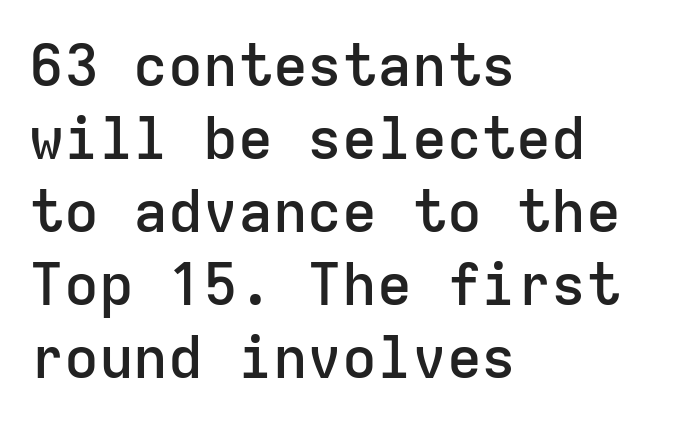
{"serif": "no", "italic": "no", "bold": "semi", "weight": "semibold", "width": "normal", "stroke_contrast": "low", "x_height": "medium", "monospaced": "yes", "underline": "no", "align": "left", "line_spacing": "normal", "line_spacing_ratio": 1.26, "letter_spacing": "normal", "letter_spacing_em": 0.0, "glyph_px": 58}
